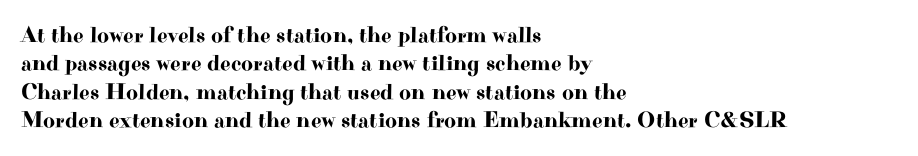
Q: Is the text italic (slanted)? A: No, it is upright.
Q: Is the text underlined? A: No.
Q: How is the paragraph aligned? A: Left-aligned.
Q: Is the spacing between letters normal or unusually wide? A: Normal.
